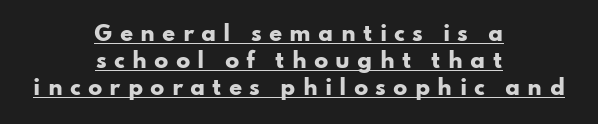
These lines carry a lot of weight — the face is fully bold. Honestly, the row spacing looks completely unremarkable. The letters stand straight up with perfectly vertical stems. Line starts and ends both wander, symmetrically.
